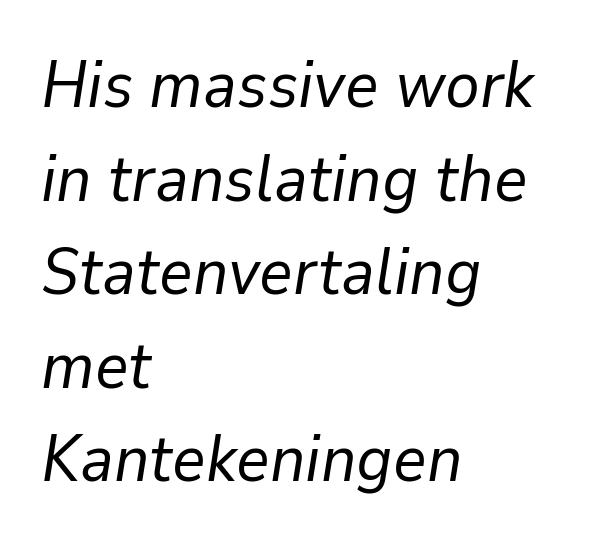
Q: Is the text bold? A: No.
Q: Is the text italic (slanted)? A: Yes, it leans right by about 9 degrees.
Q: Is the text underlined? A: No.
Q: How is the paragraph aligned? A: Left-aligned.
Q: Is the spacing between letters normal or unusually wide? A: Normal.
Q: Is the spacing between lines tight, normal or loose? A: Normal.
Q: Width (condensed, normal, or wide)? A: Normal.
Q: Stroke contrast? A: Low.
Q: x-height? A: Medium.
Q: Monospaced? A: No.
